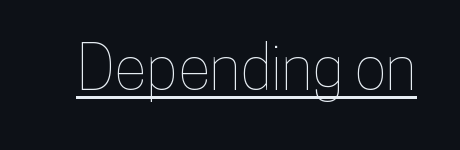
Q: Is the text italic (slanted)? A: No, it is upright.
Q: Is the text underlined? A: Yes.
Q: Is the spacing between letters normal or unusually wide? A: Normal.
Q: Width (condensed, normal, or wide)? A: Condensed.
Q: Stroke contrast? A: Low.
Q: x-height? A: Medium.
Q: Monospaced? A: No.
